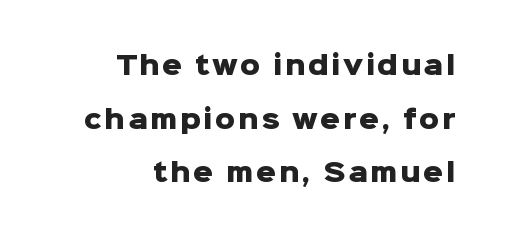
Unmarked baselines from the first word to the last. Every row of glyphs terminates at an identical x-position on the right. The letters stand straight up with perfectly vertical stems. Does the weight exceed regular? Yes, all the way to bold.
